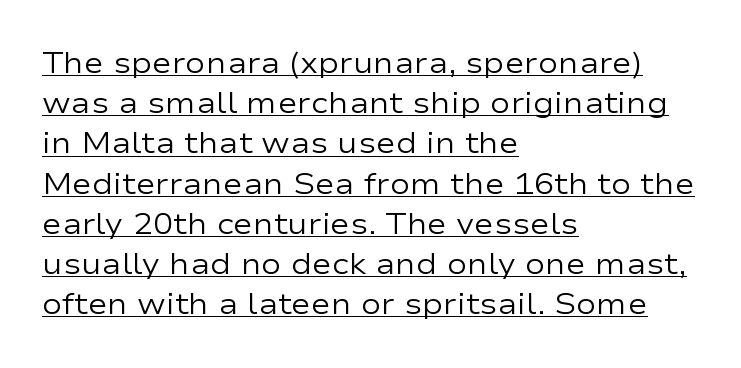
The axis of the letterforms is exactly vertical. Honestly, the row spacing looks completely unremarkable. Does a line run under the words? Yes, clearly. Is the stroke heavy? The answer is a plain regular-or-lighter. Are there feet on the stems? There aren't — it's a sans. Each word holds together tightly as a unit, with standard inter-letter gaps.
